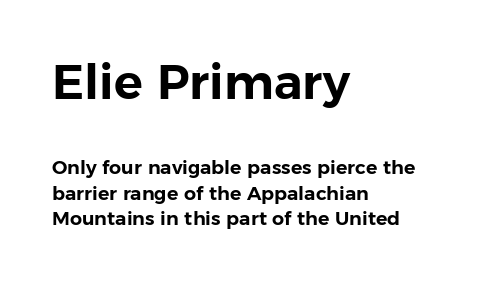
Q: Is the text italic (slanted)? A: No, it is upright.
Q: Is the typeface a serif or a sans-serif typeface? A: Sans-serif.
Q: Is the text underlined? A: No.
Q: How is the paragraph aligned? A: Left-aligned.
Q: Is the spacing between letters normal or unusually wide? A: Normal.
Q: Is the spacing between lines tight, normal or loose? A: Normal.
Q: Which block of text is set in a larger size, the first (top) or the second (bottom)? A: The first (top) one.
Q: Width (condensed, normal, or wide)? A: Normal.
Q: Stroke contrast? A: Low.
Q: x-height? A: Medium.
Q: Monospaced? A: No.
